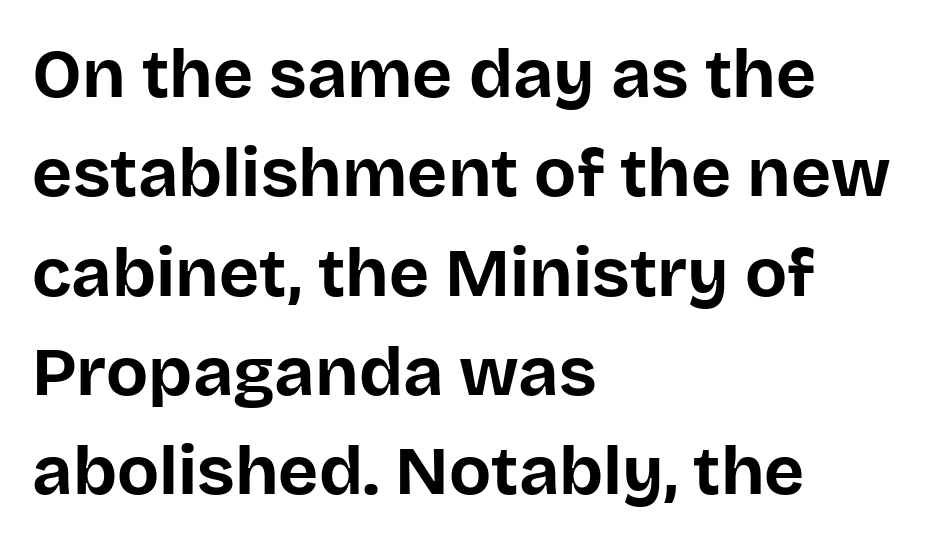
{"serif": "no", "italic": "no", "bold": "yes", "weight": "bold", "width": "normal", "stroke_contrast": "low", "x_height": "large", "monospaced": "no", "underline": "no", "align": "left", "line_spacing": "normal", "line_spacing_ratio": 1.44, "letter_spacing": "normal", "letter_spacing_em": 0.0, "glyph_px": 69}
